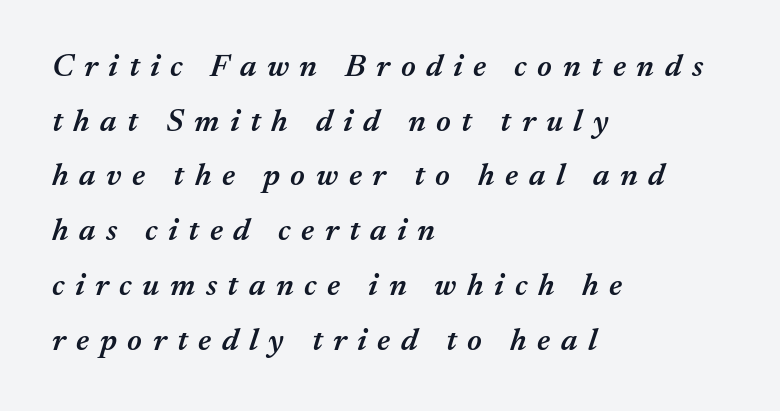
{"italic": "yes", "lean": "right", "slant_degrees": 17, "bold": "semi", "weight": "semibold", "width": "normal", "stroke_contrast": "medium", "x_height": "medium", "monospaced": "no", "underline": "no", "align": "left", "line_spacing_ratio": 1.71, "letter_spacing": "wide", "letter_spacing_em": 0.33, "glyph_px": 32}
